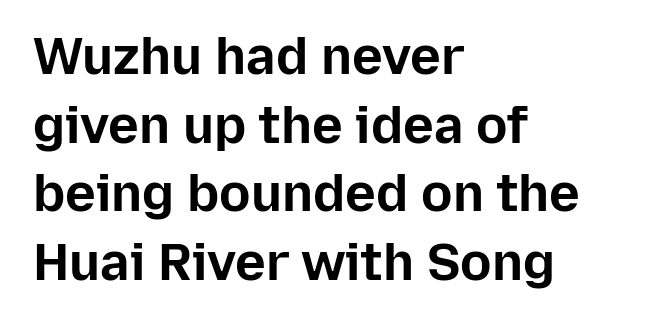
The image shows 52 px bold sans-serif type, upright; set left-aligned, normal line spacing (1.32x), normal letter spacing, not underlined; low stroke contrast and a medium x-height.
